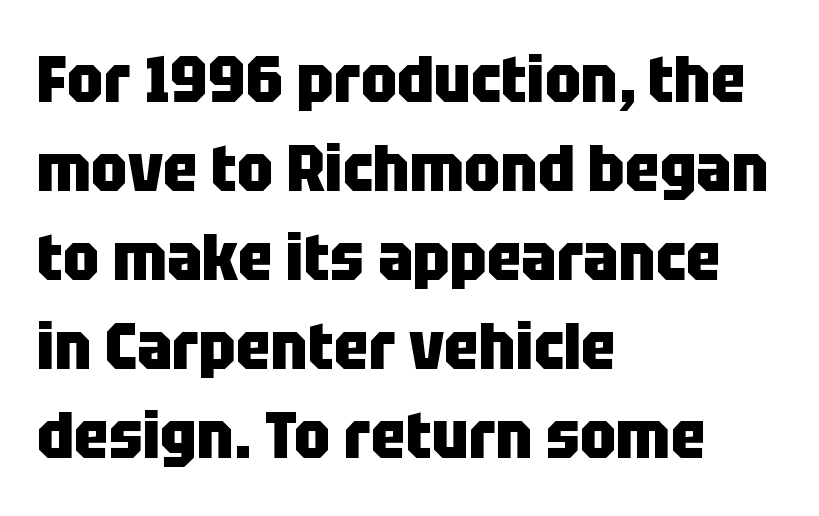
The image shows 65 px heavy, condensed sans-serif type, upright; set left-aligned, normal line spacing (1.37x), normal letter spacing, not underlined; low stroke contrast and a large x-height.
